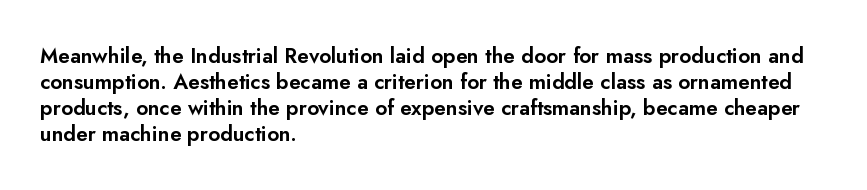
The typesetter chose a ragged-right arrangement here. The type sits square on the baseline with zero lean. There is no visible air inserted between adjacent glyphs. Has an underline been added? It has not.
